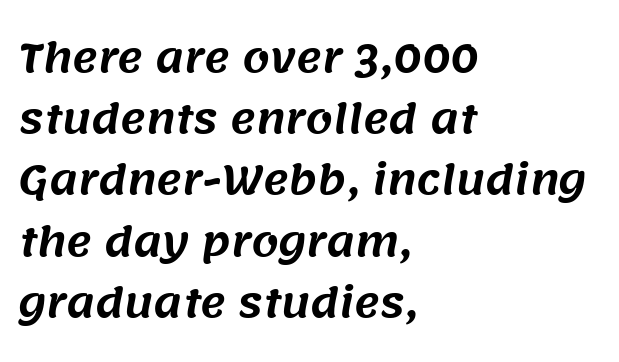
Each letter's strokes conclude bluntly, with no projecting serifs. These lines sit exactly where default settings would place them. Students, note that the glyphs here touch the page at normal intervals. Leftover space on each line is placed entirely after the last word. The strip under each line holds only bare page.
